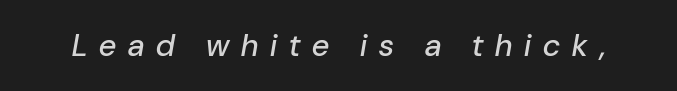
The image shows 31 px text type, italic (leaning right); set unusually wide letter spacing (+0.39 em), not underlined; low stroke contrast and a medium x-height.
